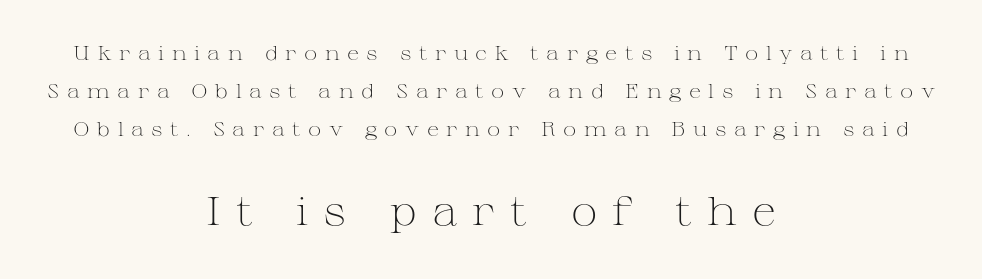
Q: Is the text bold? A: No.
Q: Is the text italic (slanted)? A: No, it is upright.
Q: Is the typeface a serif or a sans-serif typeface? A: Serif.
Q: Is the text underlined? A: No.
Q: How is the paragraph aligned? A: Centered.
Q: Is the spacing between letters normal or unusually wide? A: Unusually wide.
Q: Which block of text is set in a larger size, the first (top) or the second (bottom)? A: The second (bottom) one.
Q: Width (condensed, normal, or wide)? A: Wide.
Q: Stroke contrast? A: Medium.
Q: x-height? A: Medium.
Q: Monospaced? A: No.
